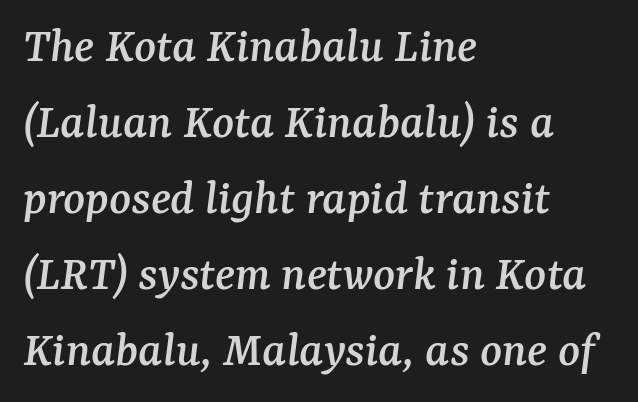
{"serif": "yes", "italic": "yes", "lean": "right", "slant_degrees": 7, "width": "normal", "stroke_contrast": "medium", "x_height": "medium", "monospaced": "no", "underline": "no", "align": "left", "line_spacing": "normal", "line_spacing_ratio": 1.49, "letter_spacing": "normal", "letter_spacing_em": 0.0, "glyph_px": 51}
